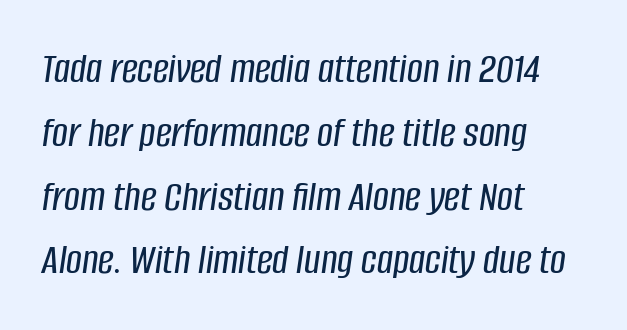
The image shows 44 px condensed type, italic (leaning right); set left-aligned, normal line spacing (1.45x), normal letter spacing, not underlined; low stroke contrast and a large x-height.
